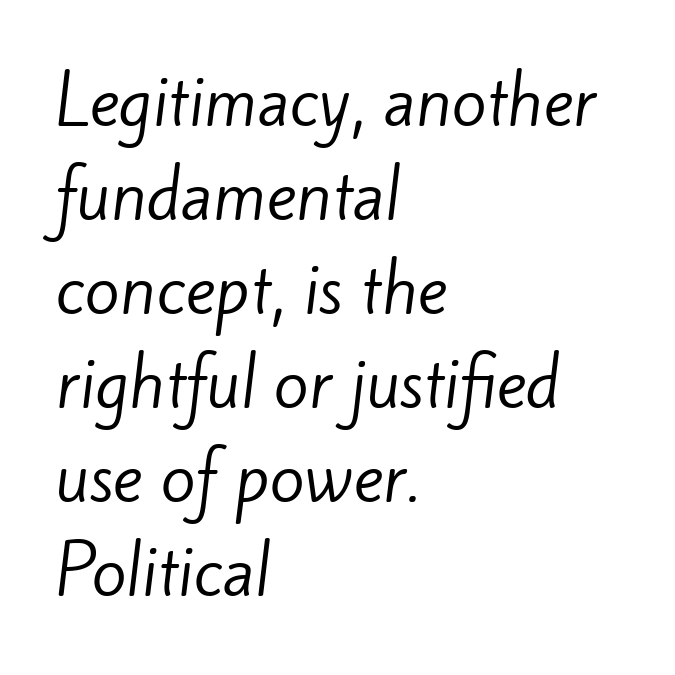
Layout note: lines flush left. Rule under the text: the space is simply empty. Typographically, this falls in the sans-serif category. The letters look calm and open, with moderate or lighter stems. The passage shown is typed in a proportional face where columns would drift.
